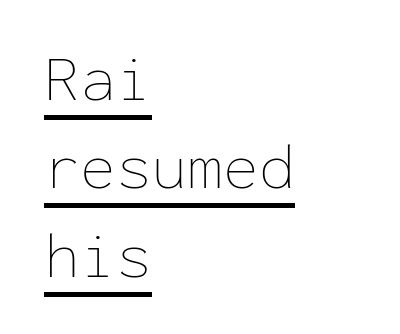
Whoever set this chose a conventional vertical rhythm. A baseline rule has been typeset under these characters. This is the regular roman posture of the typeface. Compared with a typical body face, this is equally light or lighter still.
